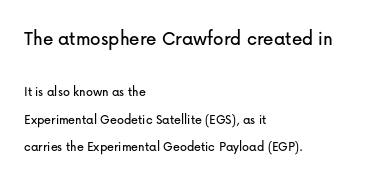
The earlier block is typeset at a bigger size than the later block. The letters sit at their default tracking, neither squeezed nor spread. Tall strokes in this sample are plumb rather than angled. What's the leading like? Stretched, with rows far apart.
